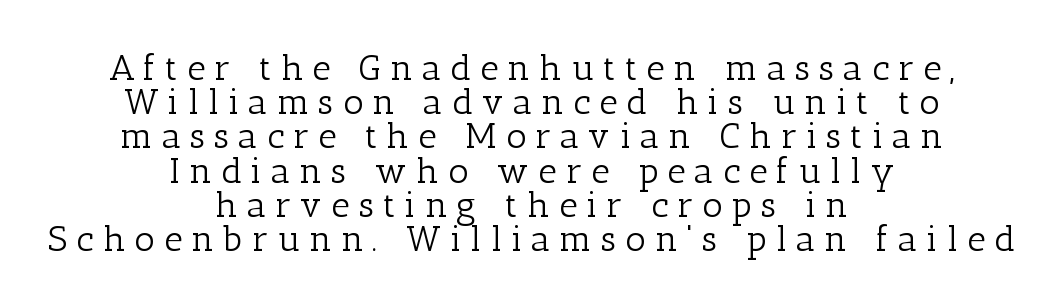
Q: Is the text bold? A: No.
Q: Is the text italic (slanted)? A: No, it is upright.
Q: Is the typeface a serif or a sans-serif typeface? A: Serif.
Q: Is the text underlined? A: No.
Q: How is the paragraph aligned? A: Centered.
Q: Is the spacing between letters normal or unusually wide? A: Unusually wide.
Q: Is the spacing between lines tight, normal or loose? A: Tight.
Q: Width (condensed, normal, or wide)? A: Normal.
Q: Stroke contrast? A: Low.
Q: x-height? A: Medium.
Q: Monospaced? A: No.
